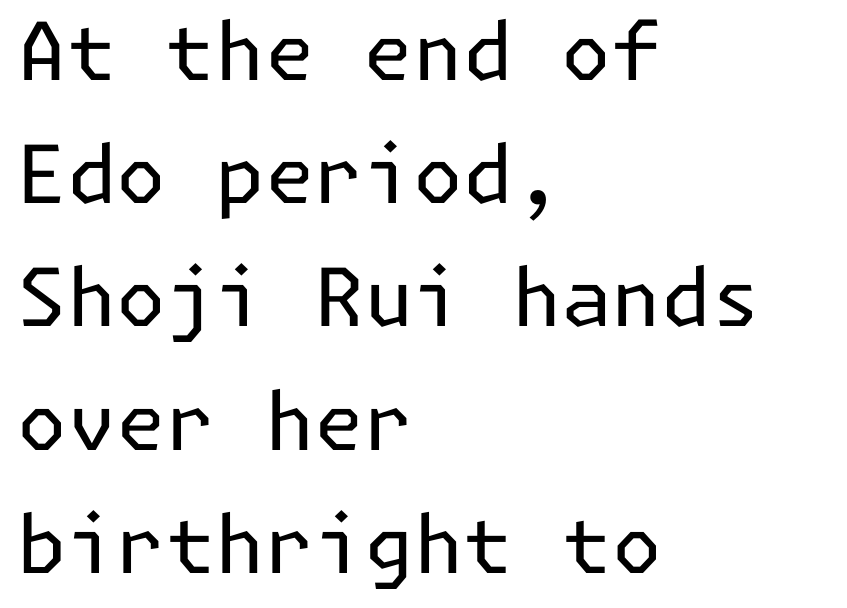
The image shows 80 px regular-weight sans-serif type, upright; set left-aligned, normal line spacing (1.54x), normal letter spacing, not underlined; low stroke contrast and a medium x-height.
